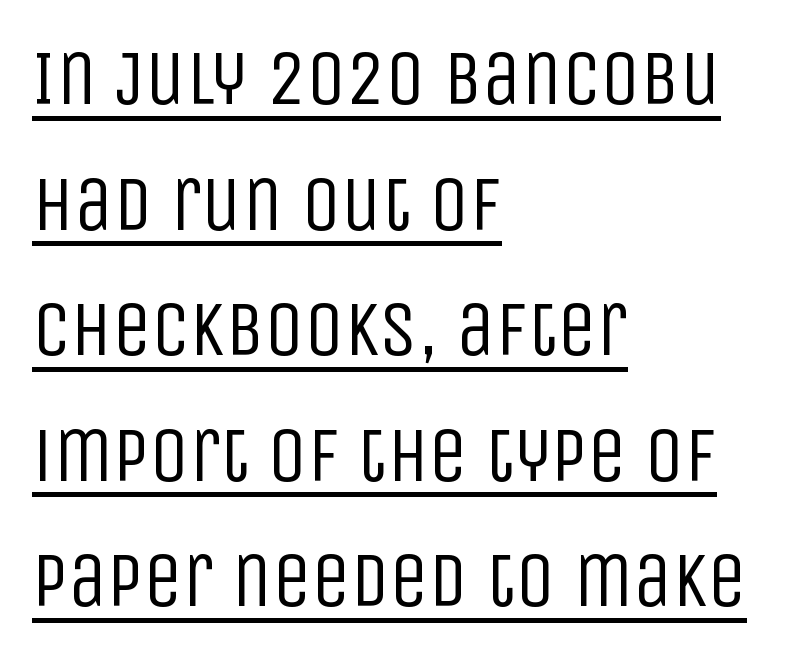
{"serif": "no", "italic": "no", "bold": "no", "weight": "regular", "width": "condensed", "stroke_contrast": "low", "x_height": "large", "monospaced": "no", "underline": "yes", "align": "left", "line_spacing": "normal", "line_spacing_ratio": 1.61, "letter_spacing": "normal", "letter_spacing_em": 0.0, "glyph_px": 78}
